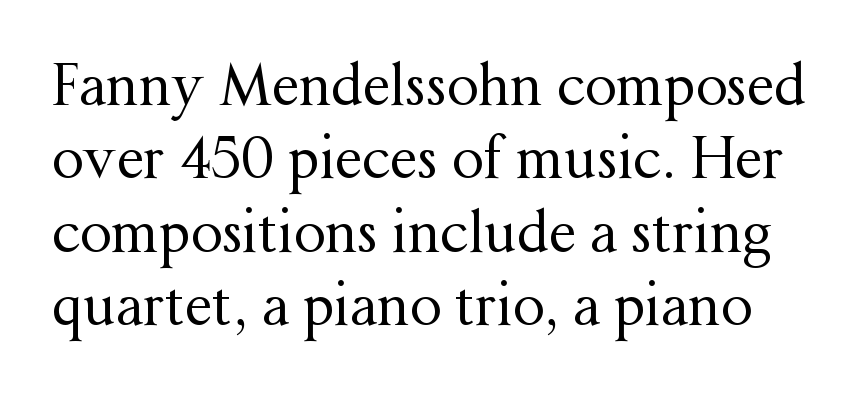
The font sits on the lighter half of the weight spectrum, regular included. The line texture is even and compact thanks to regular tracking. Are there feet on the stems? There are — it's a serif. Bare-footed words on every line.
